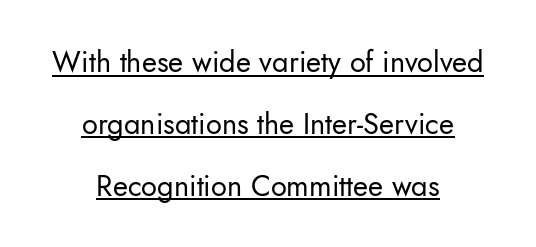
Q: Is the text bold? A: No.
Q: Is the text italic (slanted)? A: No, it is upright.
Q: Is the typeface a serif or a sans-serif typeface? A: Sans-serif.
Q: Is the text underlined? A: Yes.
Q: How is the paragraph aligned? A: Centered.
Q: Is the spacing between letters normal or unusually wide? A: Normal.
Q: Is the spacing between lines tight, normal or loose? A: Loose.
Q: Width (condensed, normal, or wide)? A: Normal.
Q: Stroke contrast? A: Low.
Q: x-height? A: Small.
Q: Monospaced? A: No.
